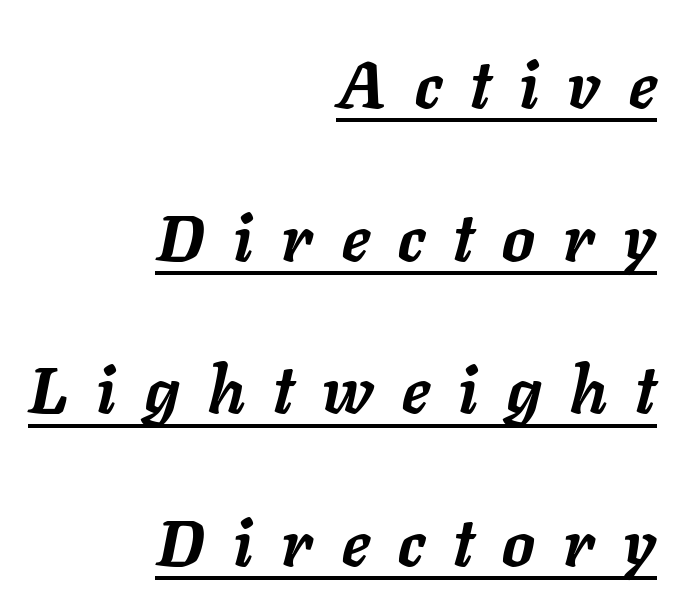
Q: Is the text bold? A: Yes.
Q: Is the text italic (slanted)? A: Yes, it leans right by about 11 degrees.
Q: Is the text underlined? A: Yes.
Q: How is the paragraph aligned? A: Right-aligned.
Q: Is the spacing between letters normal or unusually wide? A: Unusually wide.
Q: Is the spacing between lines tight, normal or loose? A: Loose.
Q: Width (condensed, normal, or wide)? A: Normal.
Q: Stroke contrast? A: Low.
Q: x-height? A: Medium.
Q: Monospaced? A: No.
